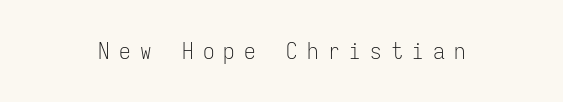
The image shows 23 px text type, upright; set centered, unusually wide letter spacing (+0.41 em), not underlined.
